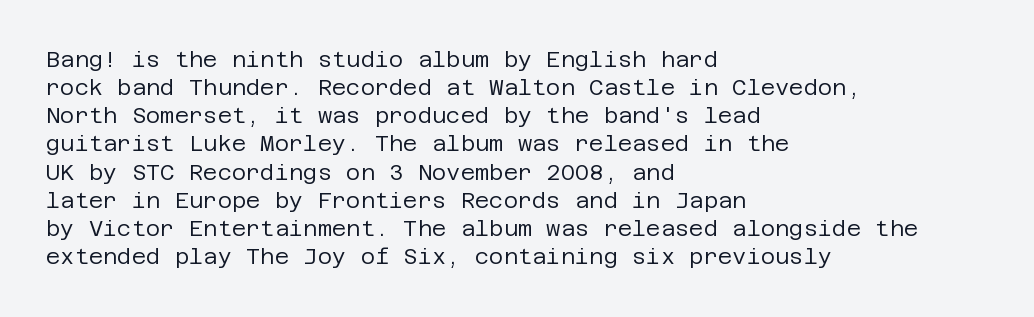
Q: Is the text bold? A: No.
Q: Is the text italic (slanted)? A: No, it is upright.
Q: Is the text underlined? A: No.
Q: How is the paragraph aligned? A: Left-aligned.
Q: Is the spacing between letters normal or unusually wide? A: Normal.
Q: Is the spacing between lines tight, normal or loose? A: Normal.
